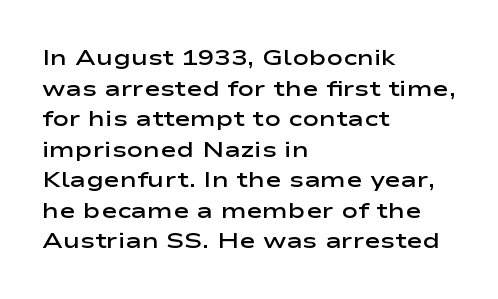
Q: Is the text bold? A: Semi-bold.
Q: Is the text italic (slanted)? A: No, it is upright.
Q: Is the text underlined? A: No.
Q: How is the paragraph aligned? A: Left-aligned.
Q: Is the spacing between letters normal or unusually wide? A: Normal.
Q: Is the spacing between lines tight, normal or loose? A: Normal.
